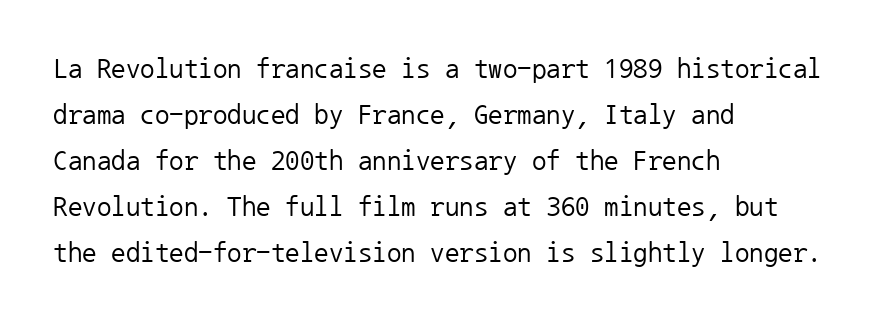
The image shows 29 px regular-weight sans-serif type, upright, monospaced; set left-aligned, normal line spacing (1.59x), normal letter spacing, not underlined; low stroke contrast and a medium x-height.
